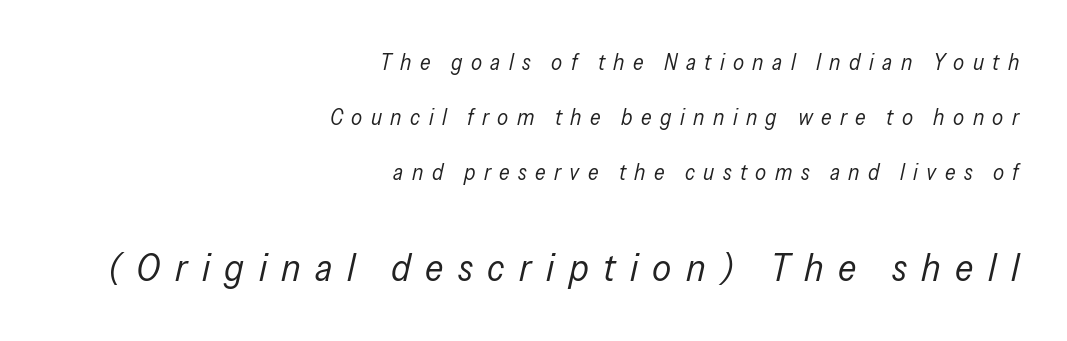
{"italic": "yes", "lean": "right", "slant_degrees": 13, "bold": "no", "weight": "regular", "width": "condensed", "stroke_contrast": "low", "x_height": "medium", "monospaced": "no", "underline": "no", "align": "right", "line_spacing": "loose", "line_spacing_ratio": 2.5, "letter_spacing": "wide", "letter_spacing_em": 0.38, "larger_block": "second", "size_ratio": 1.73, "glyph_px": 38}
